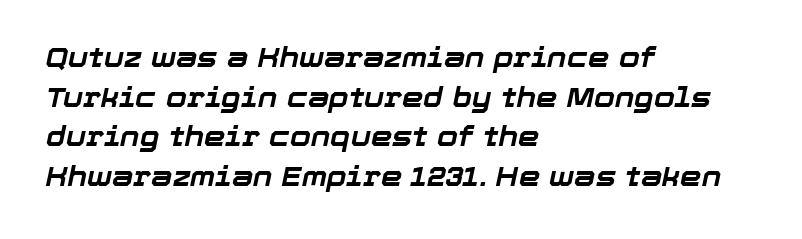
Yep, that's italic — everything's leaning. Has an underline been added? It has not. The ragged edge is on the right, which tells us the setting is flush left. Quick note: interline space is typical. The rendering uses a bold face; every stroke is thick and dark.
